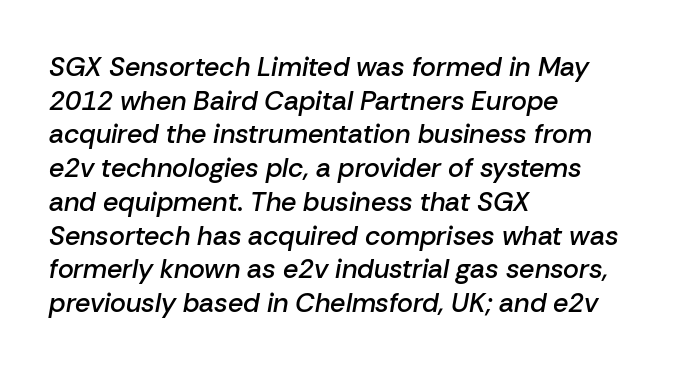
{"italic": "yes", "lean": "right", "slant_degrees": 10, "bold": "semi", "underline": "no", "align": "left", "line_spacing": "normal", "line_spacing_ratio": 1.25, "letter_spacing": "normal", "letter_spacing_em": 0.0, "glyph_px": 27}
